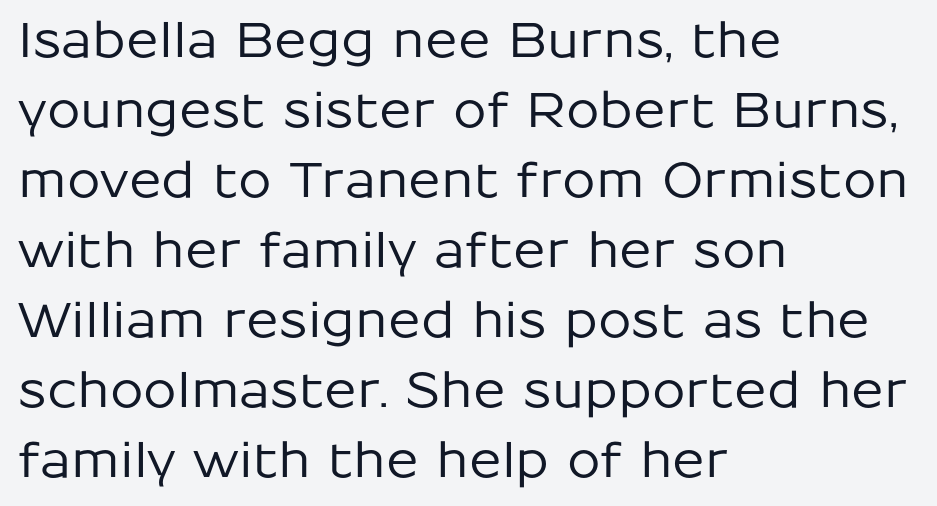
The space beneath each line is pristine and unruled. You could not count columns in this text — the font is proportionally spaced. The tracking reads as untouched default to a designer's eye. In terms of leading, this rendering sits right in the middle. These lines are composed in type without serifs.
